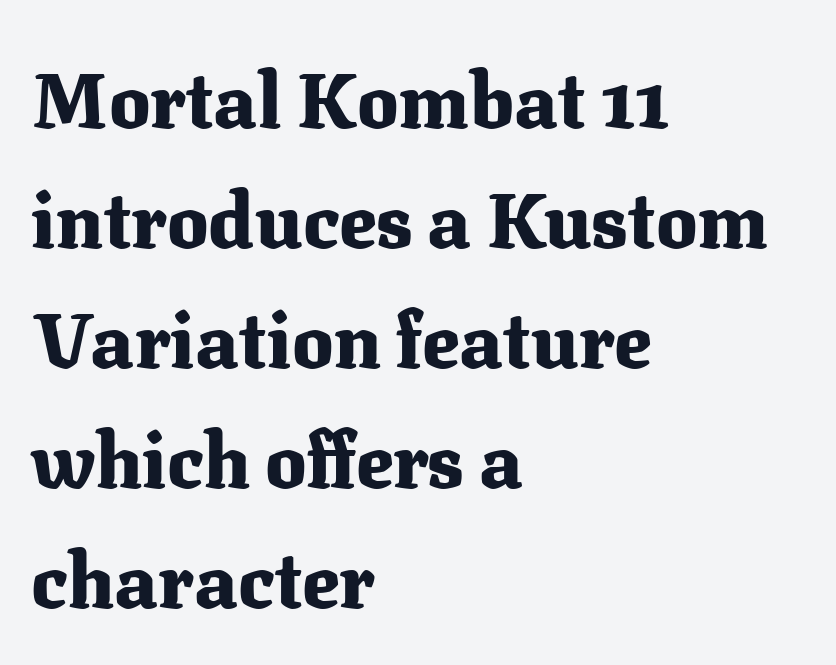
The image shows 77 px heavy serif type, upright; set left-aligned, normal line spacing (1.56x), normal letter spacing, not underlined; medium stroke contrast and a medium x-height.
